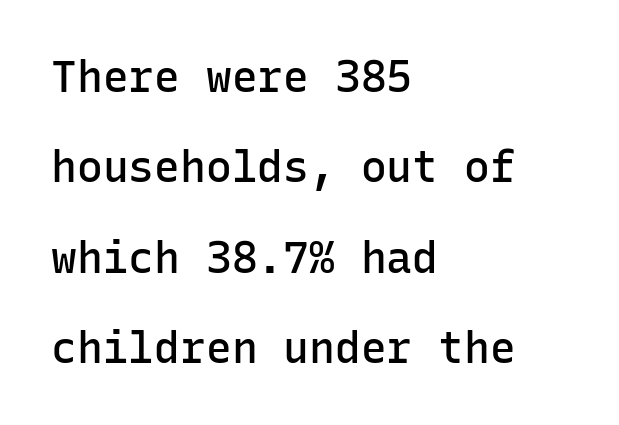
Tracking here is standard; glyphs follow each other at the usual distance. It's the straight-up-and-down kind of type. Underline: absent. Each letter, wide or thin by design, is forced into the same width here. Each glyph is drawn with semibold strokes, heavier than normal yet not fully bold.
